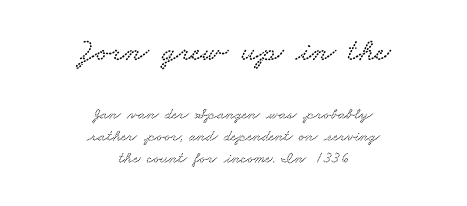
Size hierarchy here favors the leading block over the trailing one. Note: serifs present on the glyphs. Each word holds together tightly as a unit, with standard inter-letter gaps. Is this a fixed-width face? No — the glyphs have proportional, varying widths.
